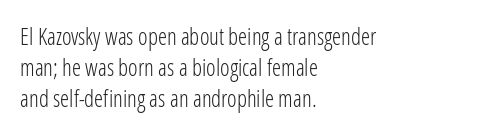
The image shows 23 px text type, upright; set left-aligned, normal line spacing (1.35x), normal letter spacing, not underlined.
